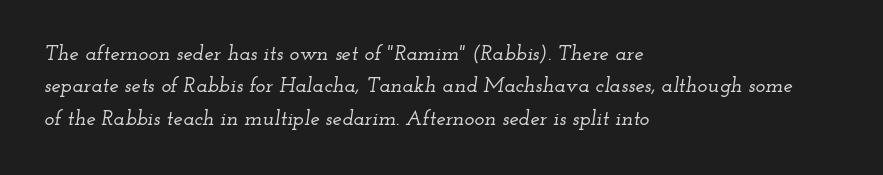
The image shows 21 px text type, italic (leaning right); set left-aligned, normal line spacing (1.54x), normal letter spacing, not underlined.
